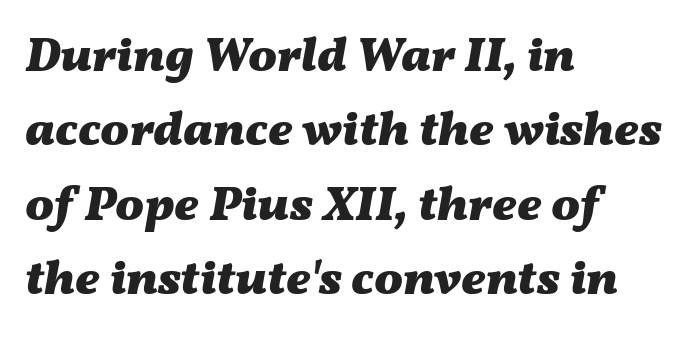
Descender tails drop into unmarked territory. The rag falls on the right side of this text block. Compared with an ordinary text face, these strokes are far heavier — a full bold. Is the letter spacing exaggerated? No — it looks like the ordinary default. Each letter keeps its own natural width here, so spacing adapts to shape.
